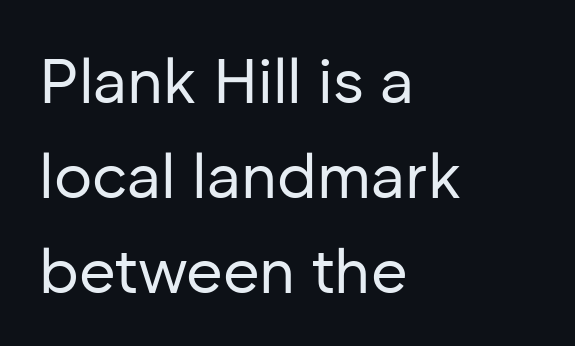
Q: Is the text bold? A: No.
Q: Is the text italic (slanted)? A: No, it is upright.
Q: Is the typeface a serif or a sans-serif typeface? A: Sans-serif.
Q: Is the text underlined? A: No.
Q: How is the paragraph aligned? A: Left-aligned.
Q: Is the spacing between letters normal or unusually wide? A: Normal.
Q: Is the spacing between lines tight, normal or loose? A: Normal.
Q: Width (condensed, normal, or wide)? A: Normal.
Q: Stroke contrast? A: Low.
Q: x-height? A: Medium.
Q: Monospaced? A: No.
